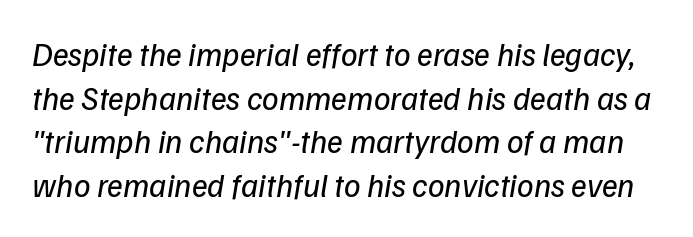
Is this a fixed-width face? No — the glyphs have proportional, varying widths. Evenly set lines give the paragraph a standard silhouette. Heft: none added — not bold. Look at the tracking — it's just the regular setting, nothing added. Type style note: lacks serifs.
